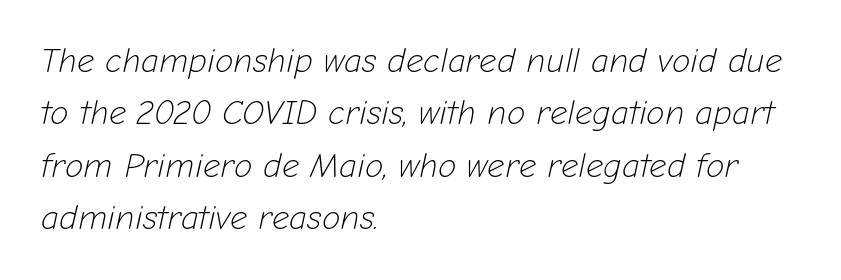
Lines of text with bare space underneath. The paragraph has a hard left edge and a soft right edge. These lines are rendered in a variable-pitch font. Summary of weight: not heavy and not bold. It's the slanting kind of type.
